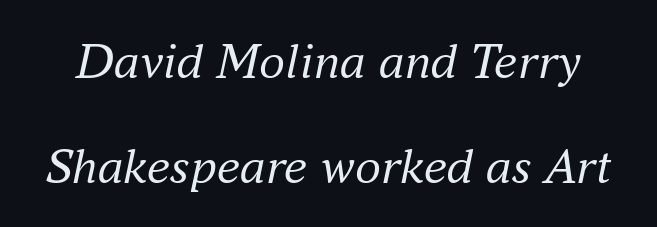
Q: Is the text bold? A: No.
Q: Is the text italic (slanted)? A: Yes, it leans right by about 16 degrees.
Q: Is the typeface a serif or a sans-serif typeface? A: Serif.
Q: Is the text underlined? A: No.
Q: Is the spacing between letters normal or unusually wide? A: Normal.
Q: Is the spacing between lines tight, normal or loose? A: Loose.
Q: Width (condensed, normal, or wide)? A: Normal.
Q: Stroke contrast? A: Medium.
Q: x-height? A: Small.
Q: Monospaced? A: No.
